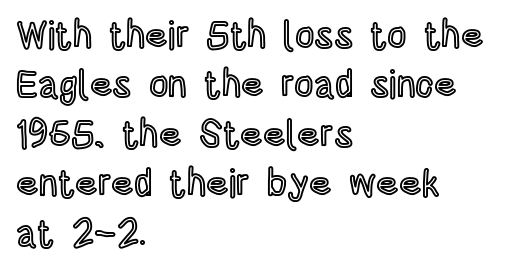
The image shows 38 px condensed type, upright; set left-aligned, normal line spacing (1.3x), normal letter spacing, not underlined; a large x-height.
